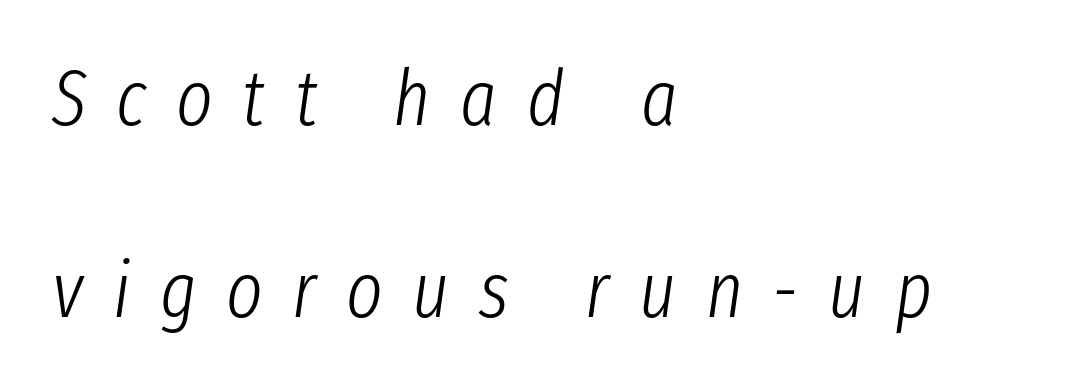
The strip under each line holds only bare page. The weight tops out at a normal text grade. Look at the tracking — it's clearly loosened, letters drifting apart. One-word summary of the alignment: left. The leading is generous, giving the passage an open texture. The typography opts for an oblique posture over an upright one.
